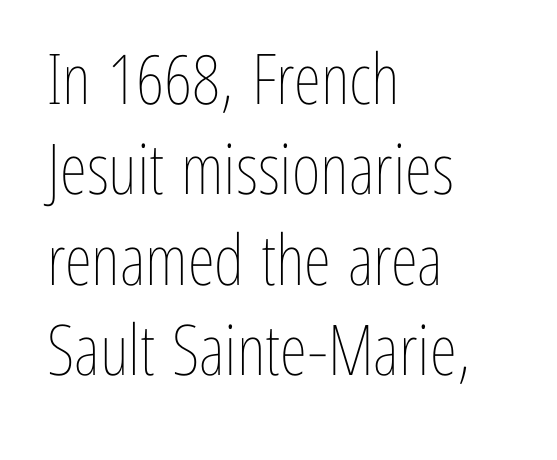
Q: Is the text bold? A: No.
Q: Is the text italic (slanted)? A: No, it is upright.
Q: Is the text underlined? A: No.
Q: How is the paragraph aligned? A: Left-aligned.
Q: Is the spacing between letters normal or unusually wide? A: Normal.
Q: Is the spacing between lines tight, normal or loose? A: Normal.
Q: Width (condensed, normal, or wide)? A: Condensed.
Q: Stroke contrast? A: Low.
Q: x-height? A: Medium.
Q: Monospaced? A: No.
